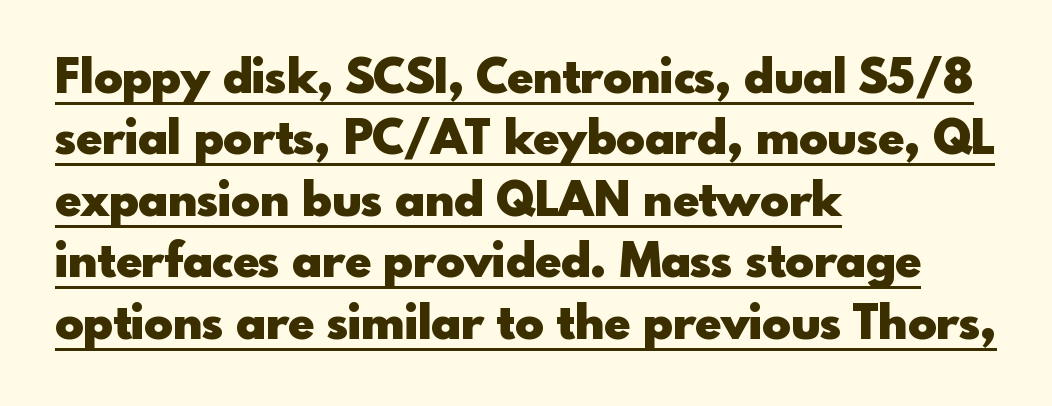
The image shows 48 px heavy sans-serif type, upright; set left-aligned, normal line spacing (1.28x), normal letter spacing, underlined; a small x-height.
